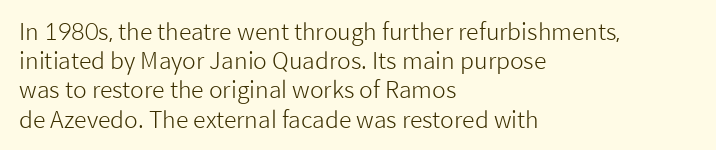
Q: Is the text bold? A: No.
Q: Is the text italic (slanted)? A: No, it is upright.
Q: Is the text underlined? A: No.
Q: How is the paragraph aligned? A: Left-aligned.
Q: Is the spacing between letters normal or unusually wide? A: Normal.
Q: Is the spacing between lines tight, normal or loose? A: Normal.
